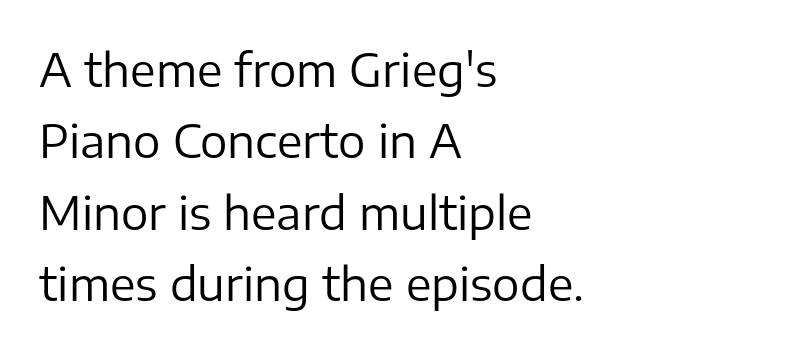
How would I describe the line gaps? Plain and ordinary. Clear beneath every line of the passage. Counters stay open thanks to moderate or lighter strokes. Where is the straight margin? On the left. Does the type have serifs? No, each stem ends abruptly.
